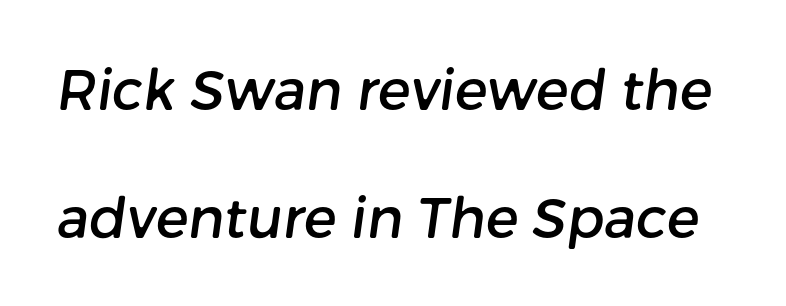
{"serif": "no", "width": "normal", "stroke_contrast": "low", "x_height": "medium", "monospaced": "no", "underline": "no", "line_spacing": "loose", "line_spacing_ratio": 2.32, "letter_spacing": "normal", "letter_spacing_em": 0.0, "glyph_px": 55}
